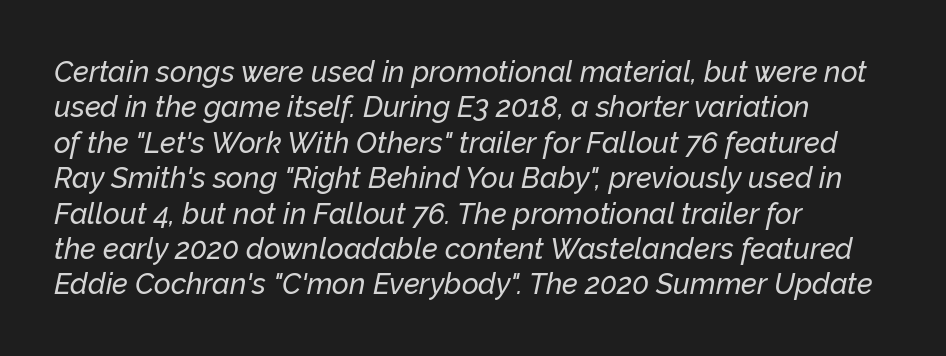
The rendering uses natural spacing where letterforms have individual widths. Typeset ragged right — the left edge is the straight one. The glyphs are unaccompanied by any horizontal stroke below them. The horizontal fit of the characters is conventional and even. Notice how the stems are inclined rather than vertical — that's the hallmark of italics.
